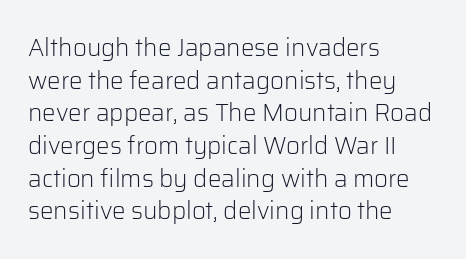
Plain, unruled lines of type. Ordinary non-slanted type is in use. Does extra space separate the letters? No, they use regular spacing. This is not heavy type; no bold has been used. These lines sit exactly where default settings would place them. Reading down the block, your eye returns to a fixed left position each line.
